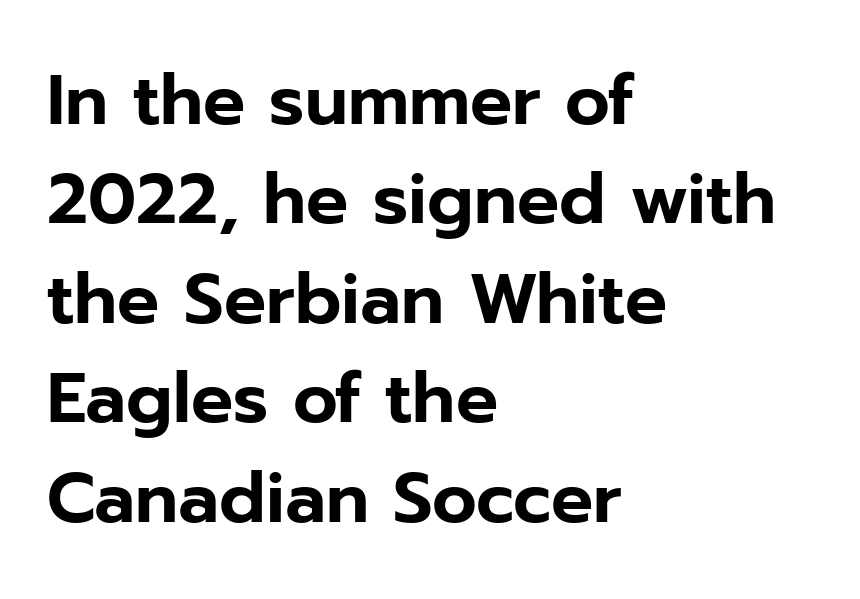
Q: Is the text italic (slanted)? A: No, it is upright.
Q: Is the typeface a serif or a sans-serif typeface? A: Sans-serif.
Q: Is the text underlined? A: No.
Q: How is the paragraph aligned? A: Left-aligned.
Q: Is the spacing between letters normal or unusually wide? A: Normal.
Q: Is the spacing between lines tight, normal or loose? A: Normal.
Q: Width (condensed, normal, or wide)? A: Normal.
Q: Stroke contrast? A: Low.
Q: x-height? A: Medium.
Q: Monospaced? A: No.
